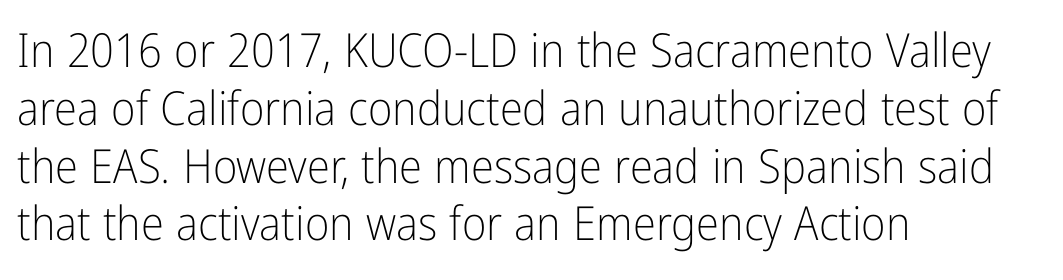
The image shows 47 px light, condensed sans-serif type, upright; set left-aligned, line spacing 1.23x, normal letter spacing, not underlined; low stroke contrast and a medium x-height.
